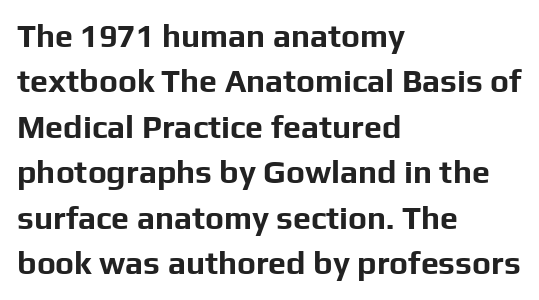
The image shows 32 px bold sans-serif type, upright; set left-aligned, normal line spacing (1.42x), normal letter spacing, not underlined; low stroke contrast and a medium x-height.
